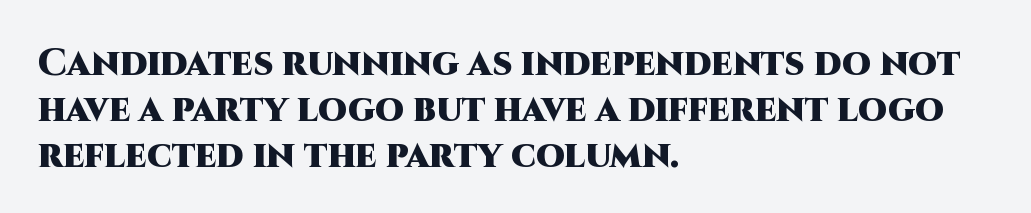
Q: Is the text bold? A: Yes.
Q: Is the text italic (slanted)? A: No, it is upright.
Q: Is the typeface a serif or a sans-serif typeface? A: Sans-serif.
Q: Is the text underlined? A: No.
Q: How is the paragraph aligned? A: Left-aligned.
Q: Is the spacing between letters normal or unusually wide? A: Normal.
Q: Width (condensed, normal, or wide)? A: Normal.
Q: Stroke contrast? A: High.
Q: x-height? A: Large.
Q: Monospaced? A: No.
